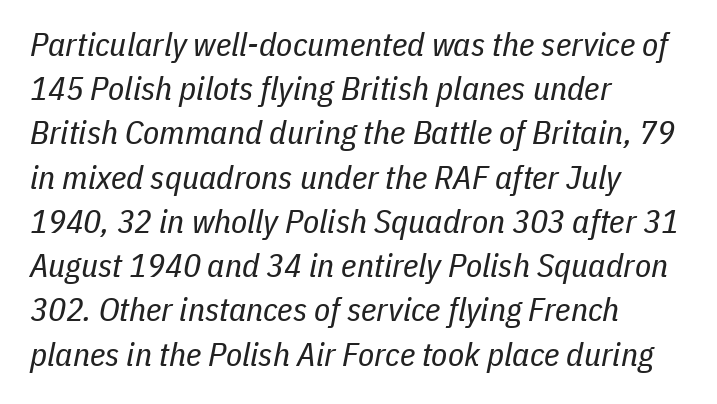
{"italic": "yes", "lean": "right", "slant_degrees": 11, "bold": "no", "weight": "regular", "width": "condensed", "stroke_contrast": "low", "x_height": "medium", "monospaced": "no", "underline": "no", "align": "left", "line_spacing": "normal", "line_spacing_ratio": 1.34, "letter_spacing": "normal", "letter_spacing_em": 0.0, "glyph_px": 33}
